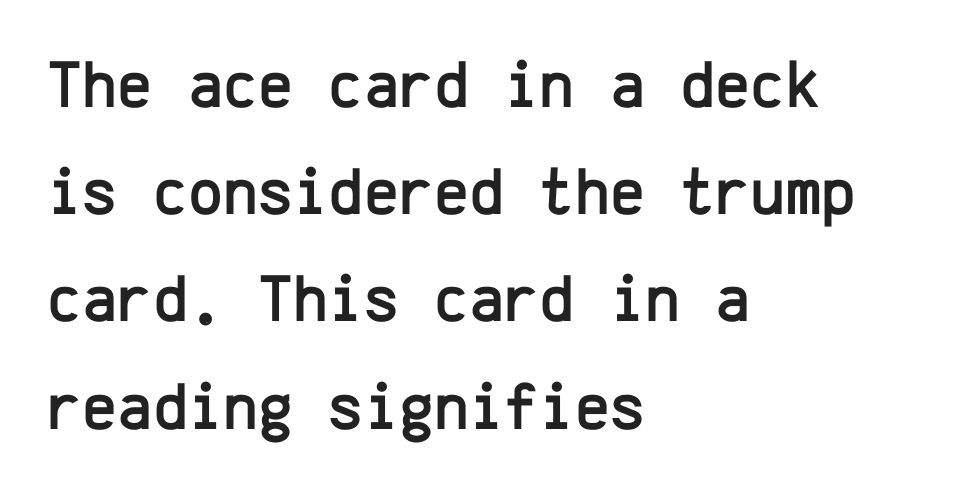
Note the uniform advance width — an 'i' takes as much space as an 'm'. You could call the tracking neutral — neither tight nor loose. Words float on clear page, feet unadorned. The rendering uses a moderate line-height, typical for paragraphs. These lines are composed in type without serifs.
